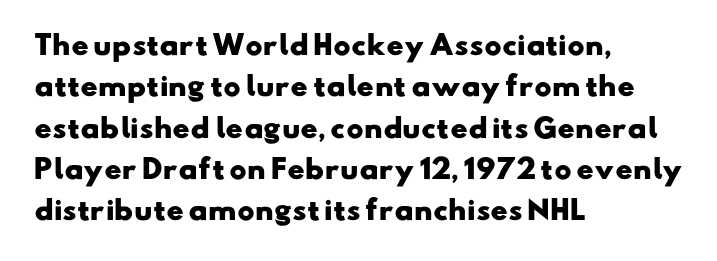
{"bold": "yes", "underline": "no", "align": "left", "line_spacing": "normal", "line_spacing_ratio": 1.59, "letter_spacing": "normal", "letter_spacing_em": 0.0, "glyph_px": 26}
